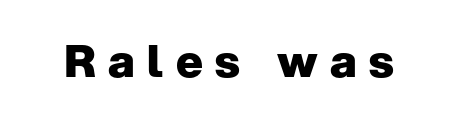
The image shows 45 px heavy sans-serif type, upright; set unusually wide letter spacing (+0.28 em), not underlined; low stroke contrast and a medium x-height.
